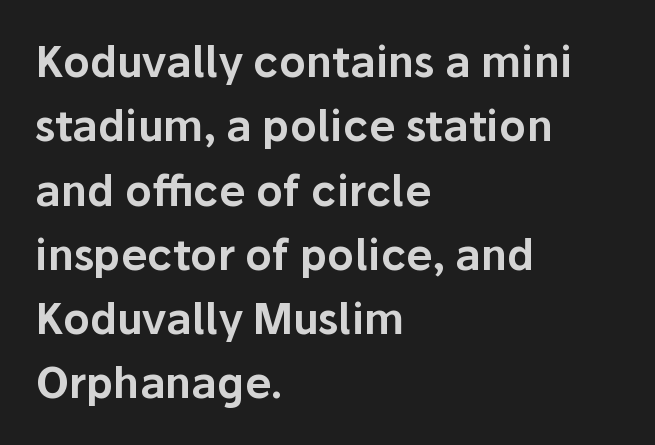
Q: Is the text italic (slanted)? A: No, it is upright.
Q: Is the typeface a serif or a sans-serif typeface? A: Sans-serif.
Q: Is the text underlined? A: No.
Q: How is the paragraph aligned? A: Left-aligned.
Q: Is the spacing between letters normal or unusually wide? A: Normal.
Q: Is the spacing between lines tight, normal or loose? A: Normal.
Q: Width (condensed, normal, or wide)? A: Normal.
Q: Stroke contrast? A: Low.
Q: x-height? A: Medium.
Q: Monospaced? A: No.
